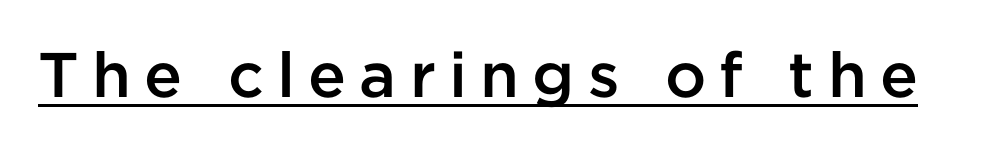
Q: Is the text bold? A: Semi-bold.
Q: Is the text italic (slanted)? A: No, it is upright.
Q: Is the typeface a serif or a sans-serif typeface? A: Sans-serif.
Q: Is the text underlined? A: Yes.
Q: Is the spacing between letters normal or unusually wide? A: Unusually wide.
Q: Width (condensed, normal, or wide)? A: Normal.
Q: Stroke contrast? A: Low.
Q: x-height? A: Medium.
Q: Monospaced? A: No.
